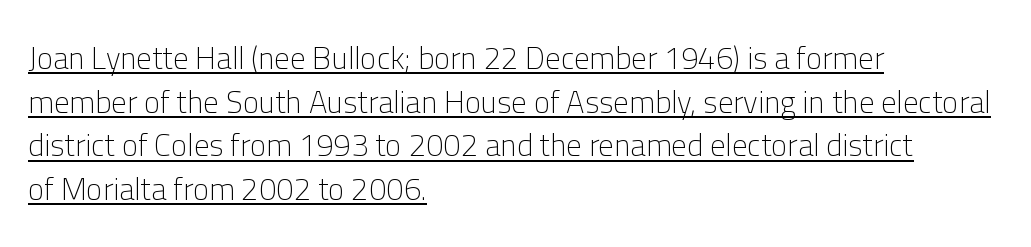
To sum up the face: it is a sans, with no serifs. These lines are rendered in a variable-pitch font. Check the space under the baseline: a stroke is drawn there. This is roman type, the default non-slanted kind. This rendering leaves character spacing at its baseline value. The rendering anchors every line to the left-hand side.
